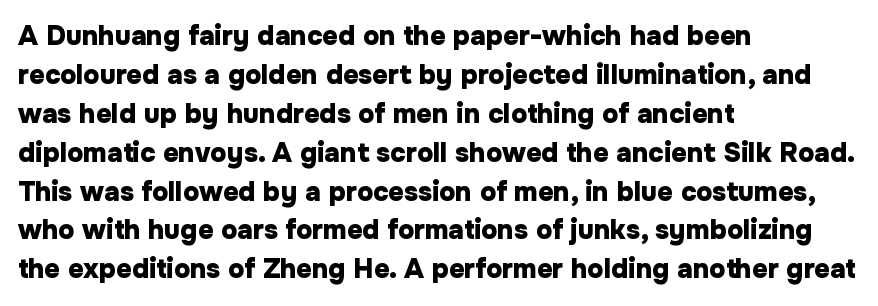
Q: Is the text bold? A: Yes.
Q: Is the text italic (slanted)? A: No, it is upright.
Q: Is the text underlined? A: No.
Q: How is the paragraph aligned? A: Left-aligned.
Q: Is the spacing between letters normal or unusually wide? A: Normal.
Q: Is the spacing between lines tight, normal or loose? A: Normal.
